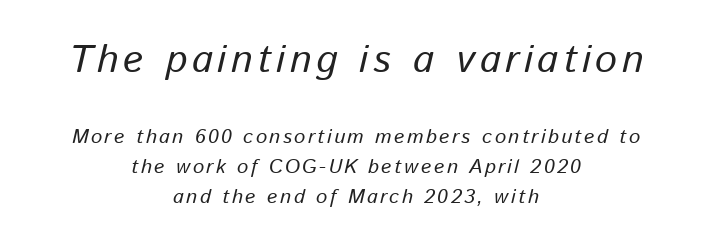
The image shows 39 px text type, italic (leaning right); set centered, normal line spacing (1.51x), not underlined; the first (top) block is 1.95x larger; low stroke contrast and a medium x-height.
